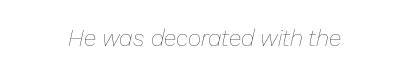
Is this a heavy cut? Hardly; it is regular or lighter. Default kerning and tracking; the words read as compact shapes. Quick note: italic. Clear beneath every line of the passage.
